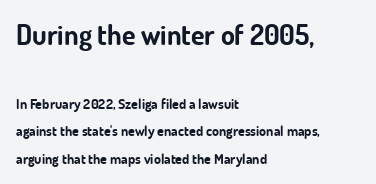
Q: Is the text bold? A: Yes.
Q: Is the text italic (slanted)? A: No, it is upright.
Q: Is the typeface a serif or a sans-serif typeface? A: Sans-serif.
Q: Is the text underlined? A: No.
Q: How is the paragraph aligned? A: Left-aligned.
Q: Is the spacing between letters normal or unusually wide? A: Normal.
Q: Is the spacing between lines tight, normal or loose? A: Loose.
Q: Which block of text is set in a larger size, the first (top) or the second (bottom)? A: The first (top) one.
Q: Width (condensed, normal, or wide)? A: Normal.
Q: Stroke contrast? A: Low.
Q: x-height? A: Small.
Q: Monospaced? A: No.
